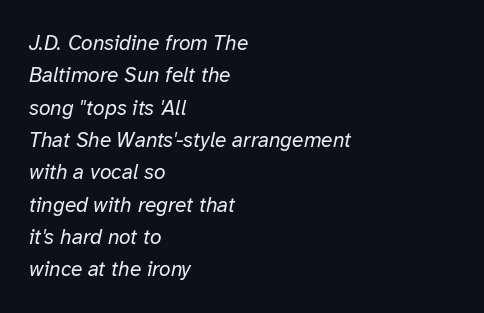
{"italic": "yes", "lean": "right", "slant_degrees": 12, "bold": "no", "underline": "no", "align": "left", "line_spacing": "normal", "line_spacing_ratio": 1.54, "letter_spacing": "normal", "letter_spacing_em": 0.0, "glyph_px": 21}
